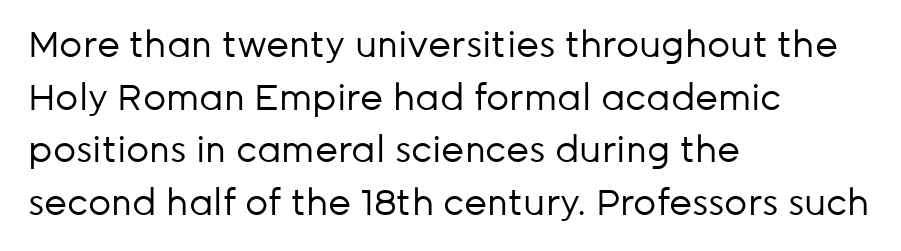
Q: Is the text bold? A: No.
Q: Is the text italic (slanted)? A: No, it is upright.
Q: Is the typeface a serif or a sans-serif typeface? A: Sans-serif.
Q: Is the text underlined? A: No.
Q: How is the paragraph aligned? A: Left-aligned.
Q: Is the spacing between letters normal or unusually wide? A: Normal.
Q: Is the spacing between lines tight, normal or loose? A: Normal.
Q: Width (condensed, normal, or wide)? A: Normal.
Q: Stroke contrast? A: Low.
Q: x-height? A: Medium.
Q: Monospaced? A: No.
